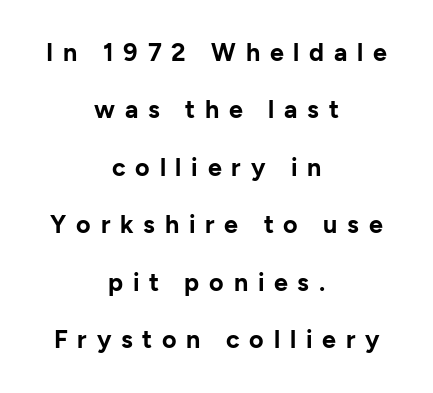
A full-strength bold gives these letters their thick strokes. Rows of type keep a wide berth in the vertical direction. How are the letters spaced? Widely, with obvious added tracking. Clear beneath every line of the passage. No italicization has been applied; the sample stays upright.
